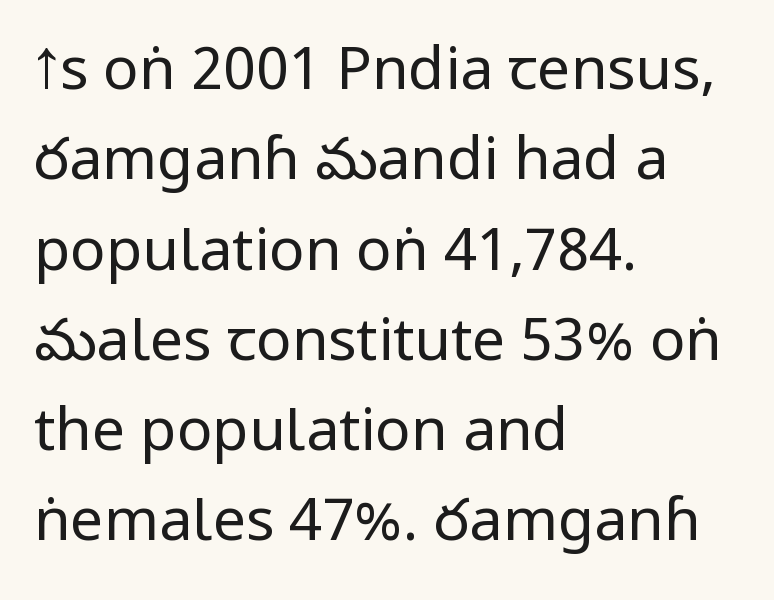
{"serif": "no", "italic": "no", "bold": "no", "weight": "regular", "width": "condensed", "stroke_contrast": "low", "x_height": "large", "monospaced": "no", "underline": "no", "align": "left", "line_spacing": "normal", "line_spacing_ratio": 1.53, "letter_spacing": "normal", "letter_spacing_em": 0.0, "glyph_px": 59}
